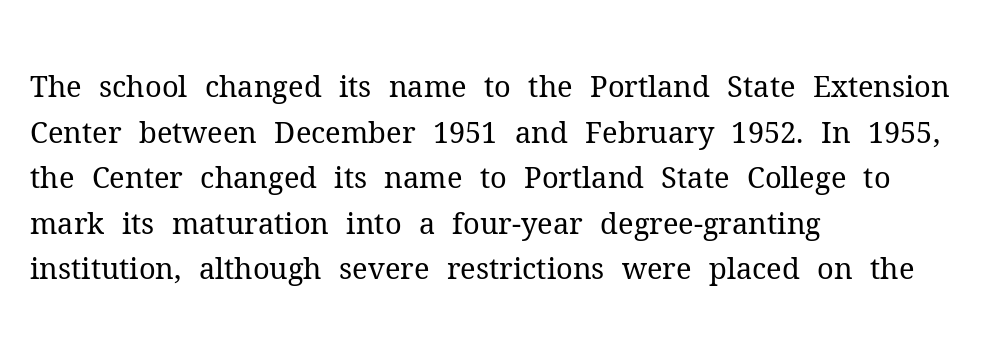
Each row of text sits above clean, open space. These lines keep a tight, regular rhythm from letter to letter. Posture: straight, roman, zero tilt. If you drew a ruler down the left edge, every line would touch it. How would I describe the line gaps? Plain and ordinary. No extra ink here — the face is not bold.
